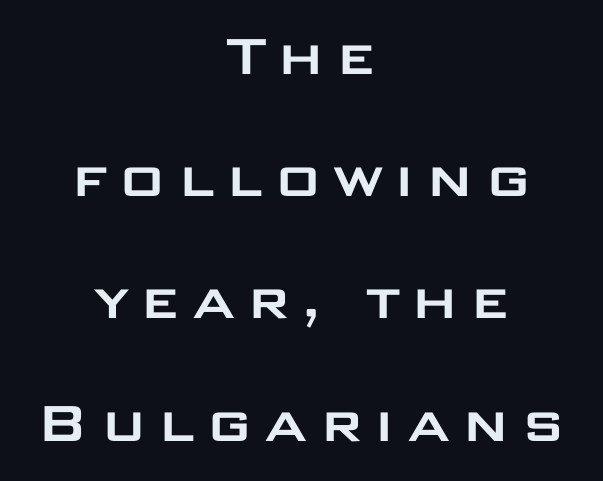
{"serif": "no", "italic": "no", "width": "wide", "stroke_contrast": "low", "x_height": "large", "monospaced": "no", "underline": "no", "align": "center", "line_spacing_ratio": 1.88, "glyph_px": 65}
